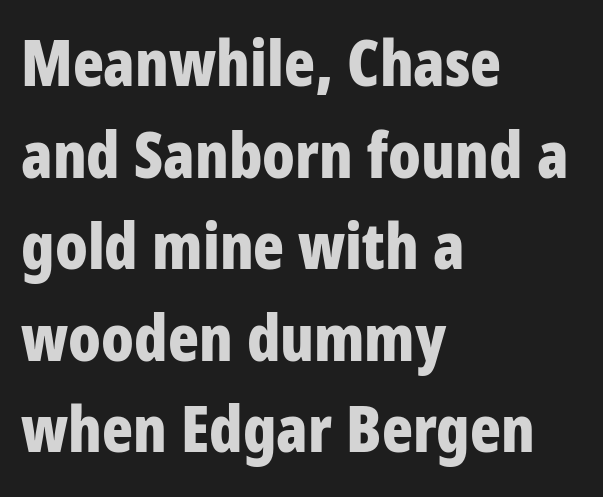
{"serif": "no", "italic": "no", "bold": "yes", "weight": "bold", "width": "condensed", "stroke_contrast": "low", "x_height": "large", "monospaced": "no", "underline": "no", "align": "left", "line_spacing": "normal", "line_spacing_ratio": 1.43, "letter_spacing": "normal", "letter_spacing_em": 0.0, "glyph_px": 64}
